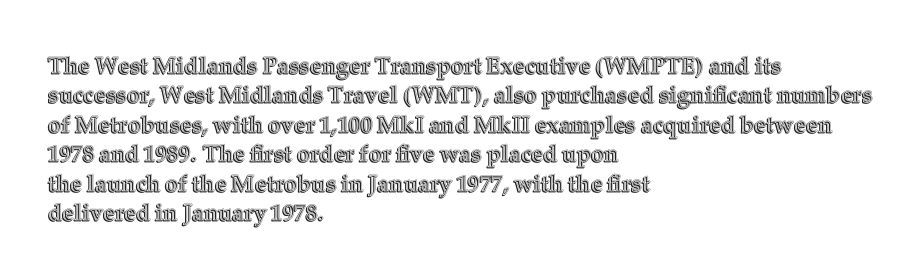
Q: Is the text italic (slanted)? A: No, it is upright.
Q: Is the text underlined? A: No.
Q: How is the paragraph aligned? A: Left-aligned.
Q: Is the spacing between letters normal or unusually wide? A: Normal.
Q: Is the spacing between lines tight, normal or loose? A: Normal.
